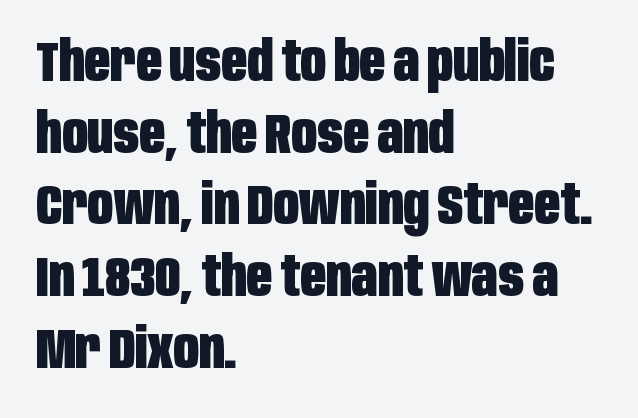
The image shows 56 px heavy, condensed sans-serif type, upright; set left-aligned, normal line spacing (1.28x), normal letter spacing, not underlined; low stroke contrast and a large x-height.
